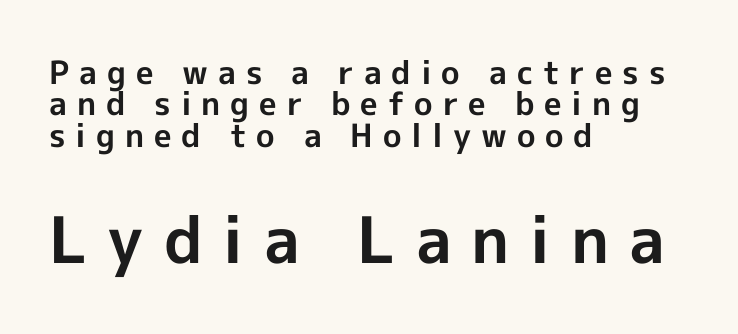
Q: Is the text bold? A: Yes.
Q: Is the text italic (slanted)? A: No, it is upright.
Q: Is the typeface a serif or a sans-serif typeface? A: Sans-serif.
Q: Is the text underlined? A: No.
Q: How is the paragraph aligned? A: Left-aligned.
Q: Is the spacing between letters normal or unusually wide? A: Unusually wide.
Q: Is the spacing between lines tight, normal or loose? A: Tight.
Q: Which block of text is set in a larger size, the first (top) or the second (bottom)? A: The second (bottom) one.
Q: Width (condensed, normal, or wide)? A: Normal.
Q: x-height? A: Medium.
Q: Monospaced? A: No.
